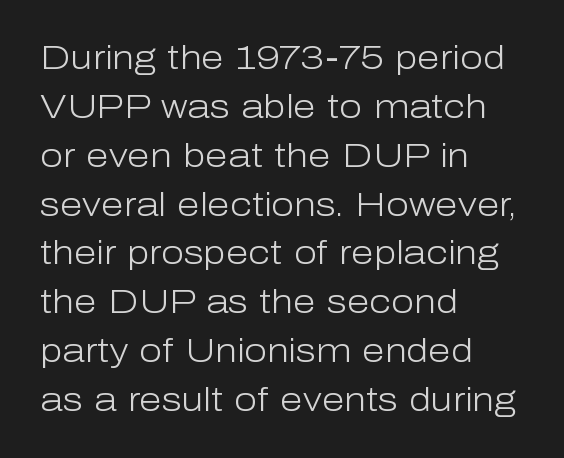
The image shows 33 px light sans-serif type, upright; set left-aligned, normal line spacing (1.48x), normal letter spacing, not underlined; low stroke contrast and a medium x-height.
